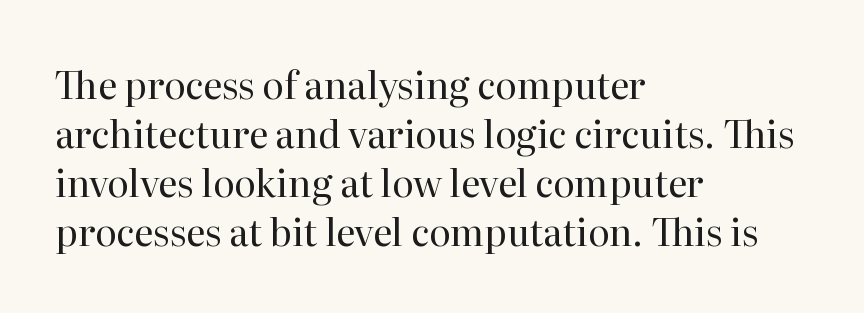
{"serif": "yes", "italic": "no", "bold": "no", "weight": "regular", "width": "normal", "stroke_contrast": "high", "x_height": "medium", "monospaced": "no", "underline": "no", "align": "left", "line_spacing": "normal", "line_spacing_ratio": 1.32, "letter_spacing": "normal", "letter_spacing_em": 0.0, "glyph_px": 37}
